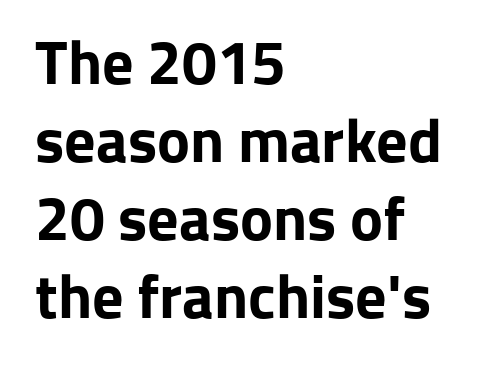
You could not count columns in this text — the font is proportionally spaced. Baseline-to-baseline distance is the conventional proportion of letter height. Tall strokes in this sample are plumb rather than angled. Nothing unusual about the tracking: characters are spaced as the font intends. Alignment: flush left.
